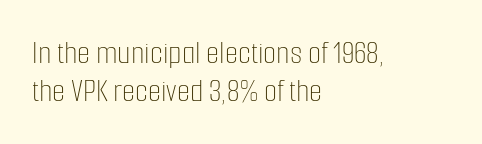
Q: Is the text bold? A: No.
Q: Is the text italic (slanted)? A: No, it is upright.
Q: Is the text underlined? A: No.
Q: How is the paragraph aligned? A: Left-aligned.
Q: Is the spacing between letters normal or unusually wide? A: Normal.
Q: Is the spacing between lines tight, normal or loose? A: Tight.
Q: Width (condensed, normal, or wide)? A: Condensed.
Q: Stroke contrast? A: Low.
Q: x-height? A: Medium.
Q: Monospaced? A: No.
